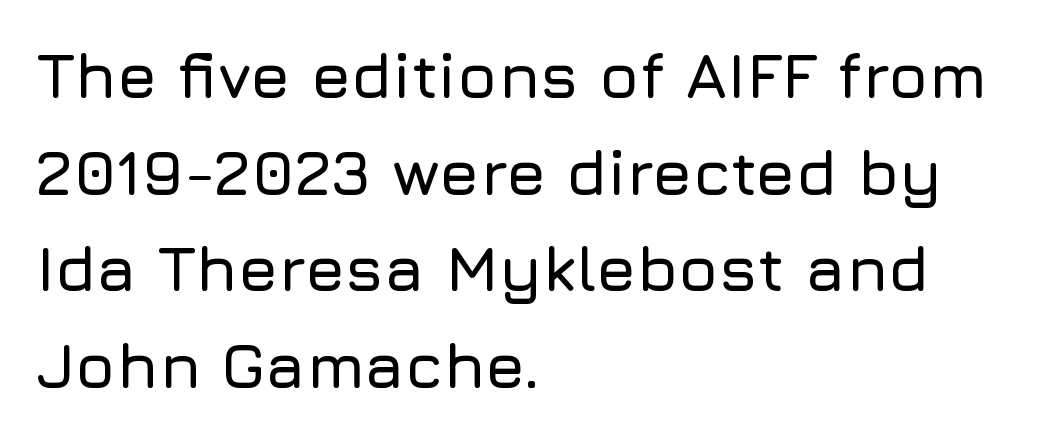
{"serif": "no", "italic": "no", "width": "normal", "stroke_contrast": "low", "x_height": "medium", "monospaced": "no", "underline": "no", "align": "left", "line_spacing": "normal", "line_spacing_ratio": 1.51, "letter_spacing": "normal", "letter_spacing_em": 0.0, "glyph_px": 64}
